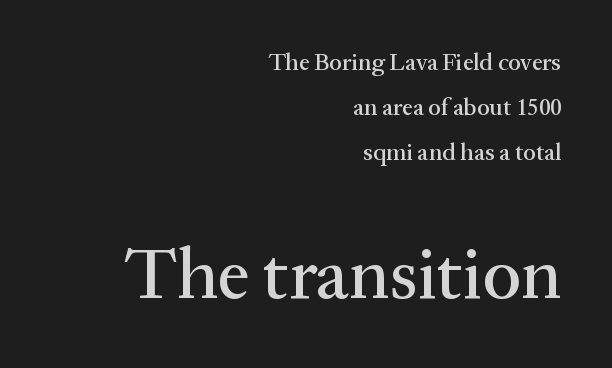
Q: Is the text italic (slanted)? A: No, it is upright.
Q: Is the typeface a serif or a sans-serif typeface? A: Serif.
Q: Is the text underlined? A: No.
Q: How is the paragraph aligned? A: Right-aligned.
Q: Is the spacing between letters normal or unusually wide? A: Normal.
Q: Which block of text is set in a larger size, the first (top) or the second (bottom)? A: The second (bottom) one.
Q: Width (condensed, normal, or wide)? A: Normal.
Q: Stroke contrast? A: Medium.
Q: x-height? A: Medium.
Q: Monospaced? A: No.
